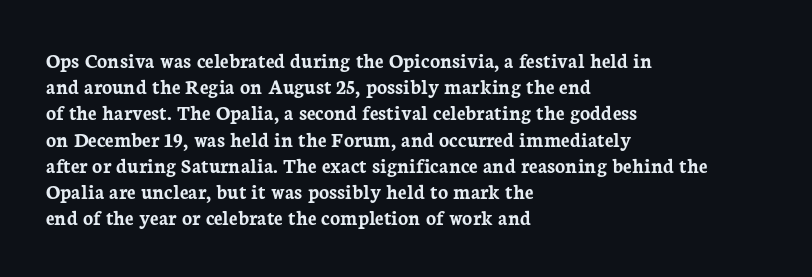
Q: Is the text bold? A: Yes.
Q: Is the text italic (slanted)? A: No, it is upright.
Q: Is the text underlined? A: No.
Q: How is the paragraph aligned? A: Left-aligned.
Q: Is the spacing between letters normal or unusually wide? A: Normal.
Q: Is the spacing between lines tight, normal or loose? A: Normal.
